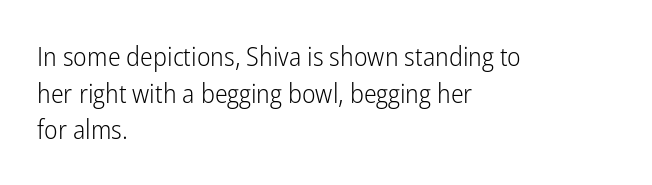
The image shows 27 px text type, upright; set left-aligned, normal line spacing (1.36x), normal letter spacing, not underlined.
